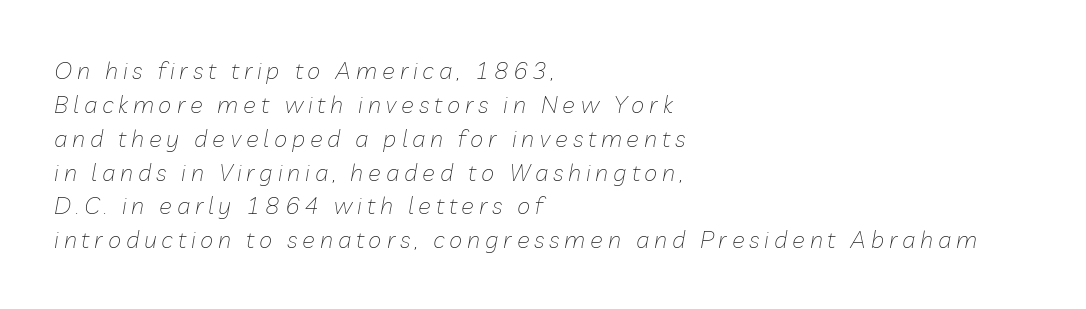
The letterforms stand isolated, each surrounded by extra space. The cut favours lightness, reaching ordinary text weight at its darkest. The typesetter chose a ragged-right arrangement here. How would I describe the line gaps? Plain and ordinary. Every character sits at an angle, as italics do.
